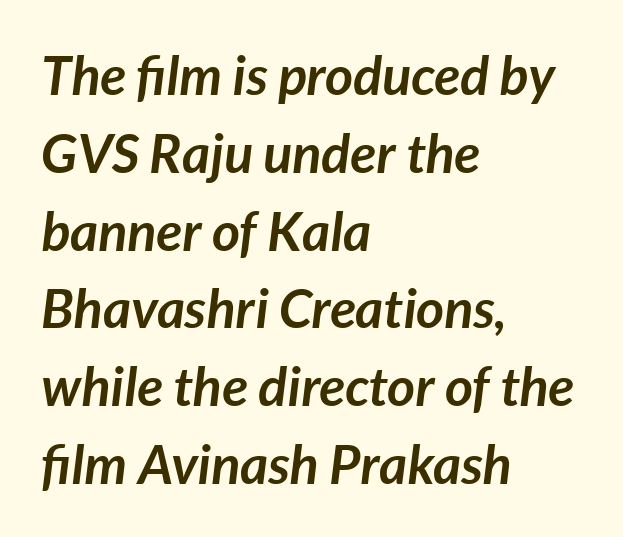
The image shows 54 px semibold type, italic (leaning right); set left-aligned, normal line spacing (1.44x), normal letter spacing, not underlined; low stroke contrast and a medium x-height.
